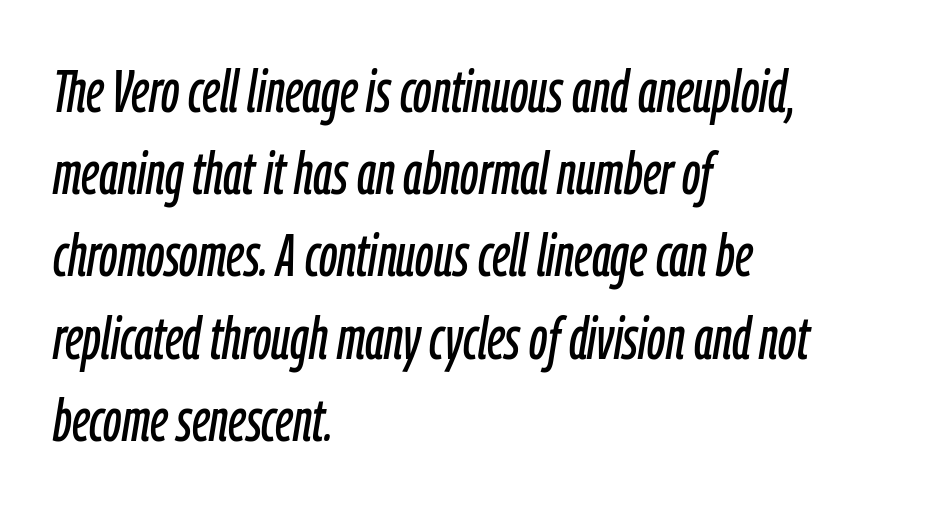
The image shows 60 px condensed type, italic (leaning right); set left-aligned, normal line spacing (1.37x), normal letter spacing, not underlined; low stroke contrast and a medium x-height.
